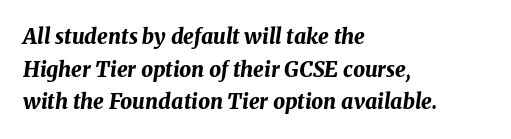
{"italic": "yes", "lean": "right", "slant_degrees": 8, "bold": "yes", "underline": "no", "align": "left", "line_spacing": "normal", "line_spacing_ratio": 1.55, "letter_spacing": "normal", "letter_spacing_em": 0.0, "glyph_px": 21}
